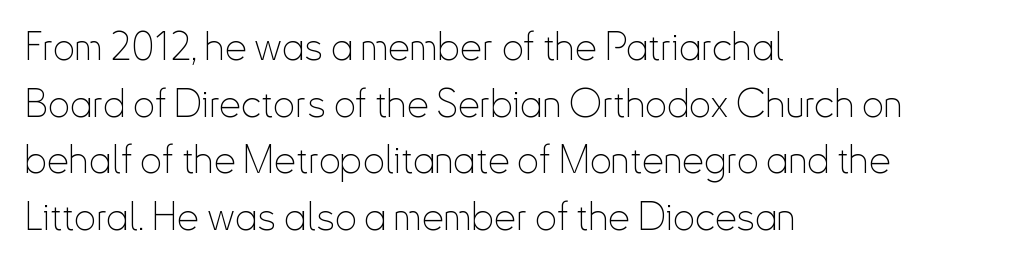
{"serif": "no", "italic": "no", "bold": "no", "weight": "thin", "width": "condensed", "stroke_contrast": "low", "x_height": "small", "monospaced": "no", "underline": "no", "align": "left", "line_spacing": "normal", "line_spacing_ratio": 1.45, "letter_spacing": "normal", "letter_spacing_em": 0.0, "glyph_px": 39}
